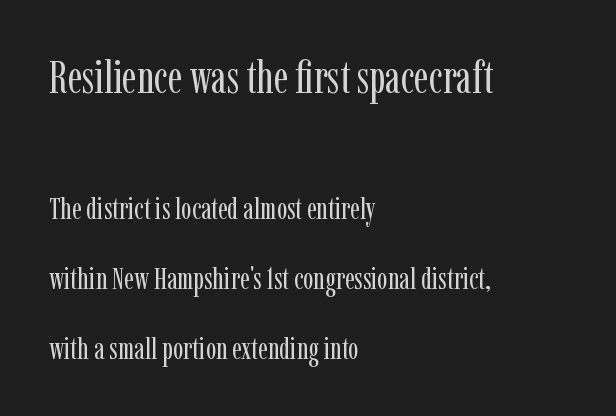
{"serif": "yes", "italic": "no", "bold": "no", "weight": "regular", "width": "condensed", "stroke_contrast": "low", "x_height": "medium", "monospaced": "no", "underline": "no", "align": "left", "line_spacing": "loose", "line_spacing_ratio": 2.25, "letter_spacing": "normal", "letter_spacing_em": 0.0, "larger_block": "first", "size_ratio": 1.48, "glyph_px": 46}
